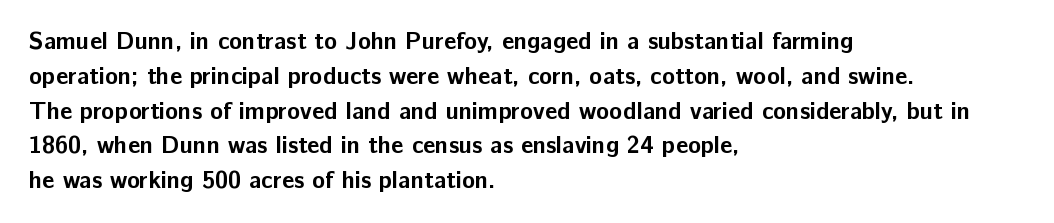
Q: Is the text bold? A: Yes.
Q: Is the text italic (slanted)? A: No, it is upright.
Q: Is the text underlined? A: No.
Q: How is the paragraph aligned? A: Left-aligned.
Q: Is the spacing between letters normal or unusually wide? A: Normal.
Q: Is the spacing between lines tight, normal or loose? A: Normal.
